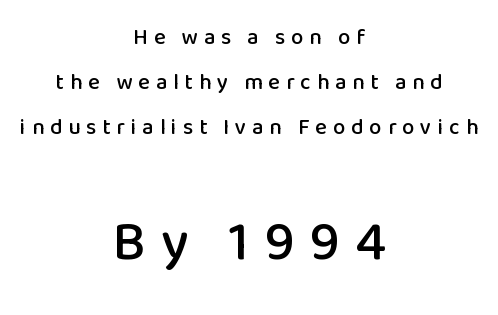
Typesetter's note — lower block bumped up in size, upper block left smaller. Line spacing here is loose. Both edges are ragged and mirror each other, which tells us the setting is centered. The tracking reads as deliberately expanded to a designer's eye. To sum up the face: it is a sans, with no serifs.
